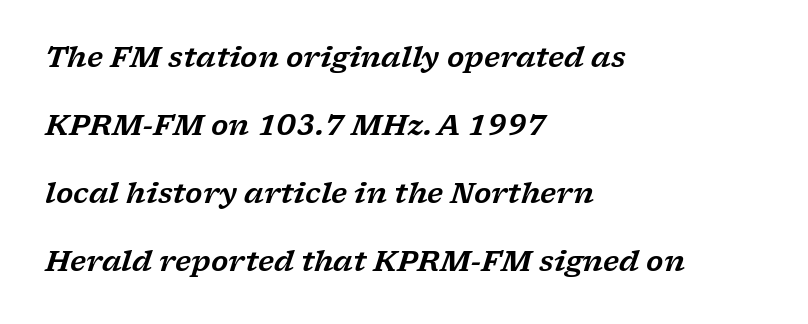
Q: Is the text italic (slanted)? A: Yes, it leans right by about 17 degrees.
Q: Is the typeface a serif or a sans-serif typeface? A: Serif.
Q: Is the text underlined? A: No.
Q: How is the paragraph aligned? A: Left-aligned.
Q: Is the spacing between letters normal or unusually wide? A: Normal.
Q: Is the spacing between lines tight, normal or loose? A: Loose.
Q: Width (condensed, normal, or wide)? A: Wide.
Q: Stroke contrast? A: Low.
Q: x-height? A: Medium.
Q: Monospaced? A: No.
